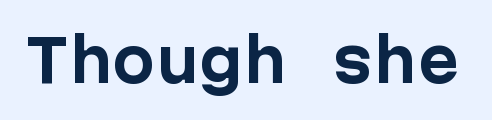
Q: Is the text bold? A: Yes.
Q: Is the text italic (slanted)? A: No, it is upright.
Q: Is the typeface a serif or a sans-serif typeface? A: Sans-serif.
Q: Is the text underlined? A: No.
Q: Is the spacing between letters normal or unusually wide? A: Normal.
Q: Width (condensed, normal, or wide)? A: Normal.
Q: Stroke contrast? A: Low.
Q: x-height? A: Medium.
Q: Monospaced? A: Yes.
